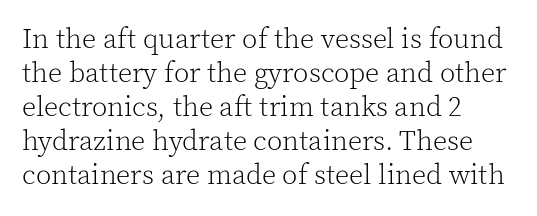
{"serif": "yes", "italic": "no", "bold": "no", "weight": "light", "width": "normal", "x_height": "medium", "monospaced": "no", "underline": "no", "align": "left", "line_spacing_ratio": 1.21, "letter_spacing": "normal", "letter_spacing_em": 0.0, "glyph_px": 28}
